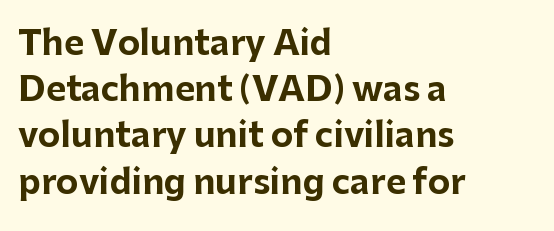
The vertical gap from one line to the next is medium. The rendering uses natural spacing where letterforms have individual widths. If you drew a line through each stem, it would be perfectly vertical. The passage shown has conventional tracking throughout. Lines of text with bare space underneath. To sum up the face: it is a sans, with no serifs.
